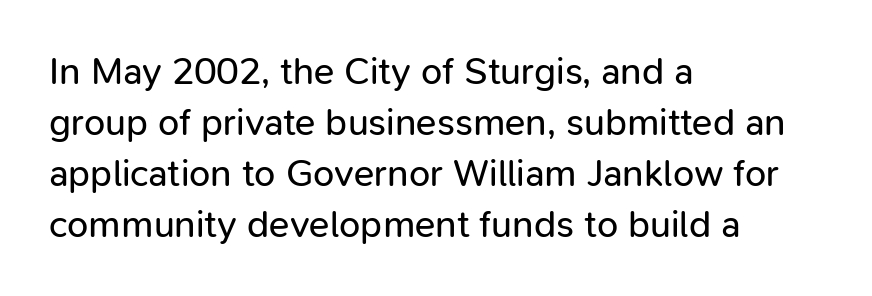
{"serif": "no", "italic": "no", "bold": "no", "weight": "regular", "width": "normal", "stroke_contrast": "low", "x_height": "medium", "monospaced": "no", "underline": "no", "align": "left", "line_spacing": "normal", "line_spacing_ratio": 1.34, "letter_spacing": "normal", "letter_spacing_em": 0.0, "glyph_px": 38}
